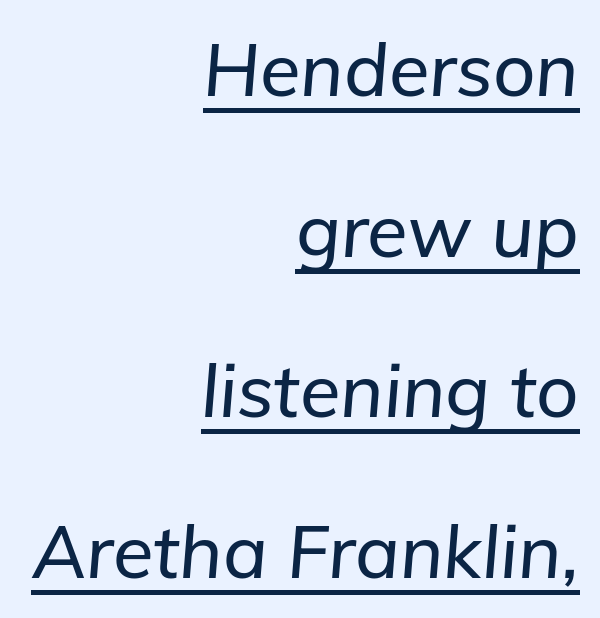
The image shows 74 px text type, italic (leaning right); set right-aligned, loose line spacing (2.17x), normal letter spacing, underlined; low stroke contrast and a medium x-height.
